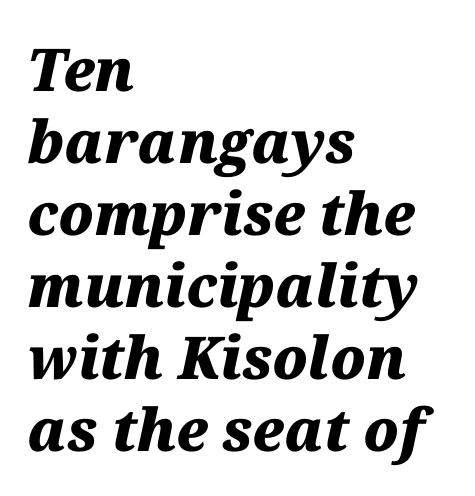
{"italic": "yes", "lean": "right", "slant_degrees": 12, "bold": "yes", "weight": "heavy", "width": "normal", "stroke_contrast": "medium", "x_height": "medium", "monospaced": "no", "underline": "no", "align": "left", "line_spacing_ratio": 1.22, "letter_spacing": "normal", "letter_spacing_em": 0.0, "glyph_px": 59}
